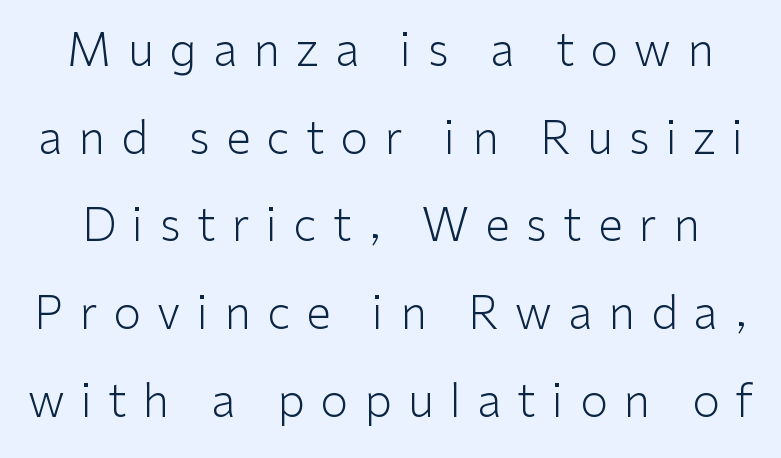
{"serif": "no", "italic": "no", "bold": "no", "weight": "light", "width": "normal", "stroke_contrast": "low", "x_height": "medium", "monospaced": "no", "underline": "no", "line_spacing": "loose", "line_spacing_ratio": 1.95, "letter_spacing": "wide", "letter_spacing_em": 0.36, "glyph_px": 45}
